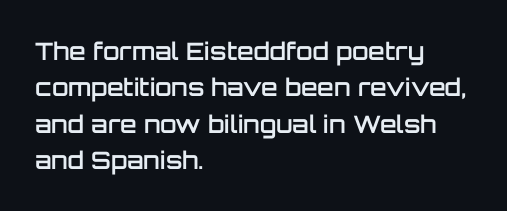
{"italic": "no", "bold": "semi", "underline": "no", "align": "left", "line_spacing": "normal", "line_spacing_ratio": 1.52, "letter_spacing": "normal", "letter_spacing_em": 0.0, "glyph_px": 24}
